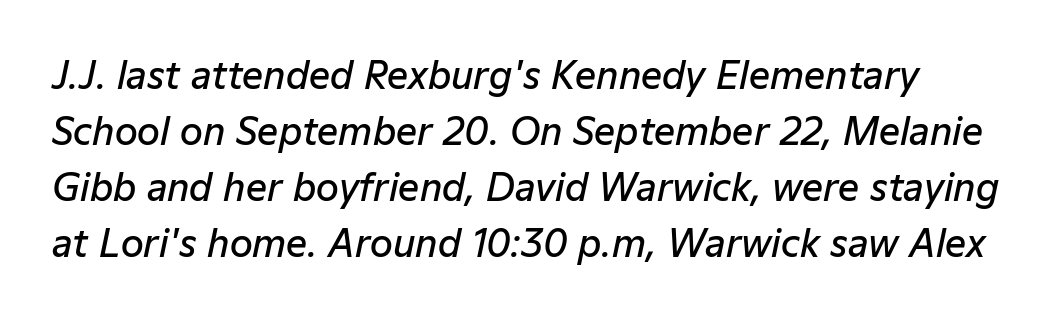
The image shows 37 px semibold type, italic (leaning right); set normal line spacing (1.51x), normal letter spacing, not underlined; low stroke contrast and a medium x-height.
